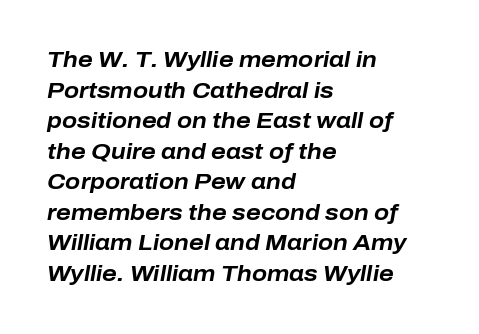
Does the lettering tilt? It does — this is italic. How are the letters spaced? Ordinarily, with no added tracking. The sample has been set heavy, in full bold. The space beneath each line is pristine and unruled. Compared with a centered layout, this one pins lines to the left instead. Horizontal bands of white between lines are of average thickness.
